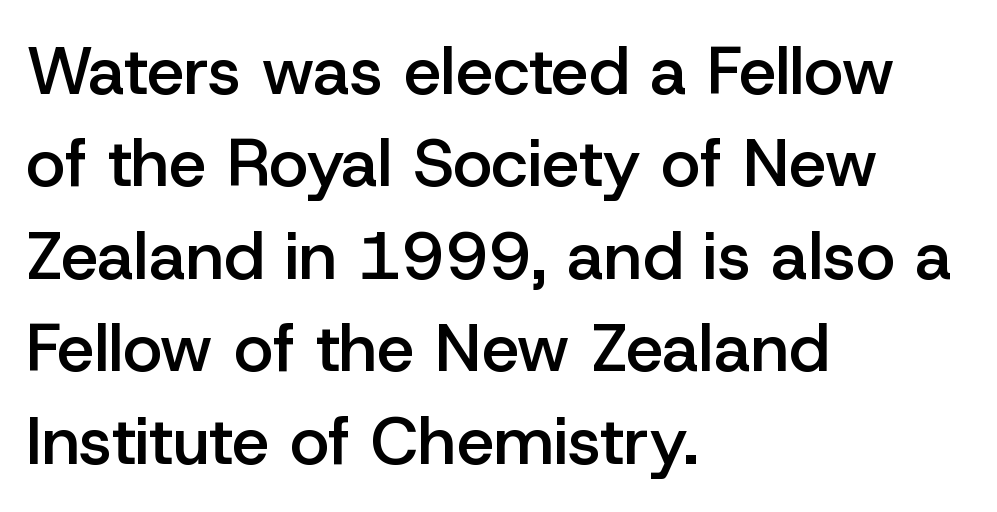
Check where the strokes stop: nothing finishes them off — pure sans. The letters stand straight up with perfectly vertical stems. The sample has been set in demibold, a notch under bold. Note the varied advance widths — an 'i' is clearly narrower than an 'm'. Unmarked baselines from the first word to the last. Whoever set this chose a conventional vertical rhythm.
